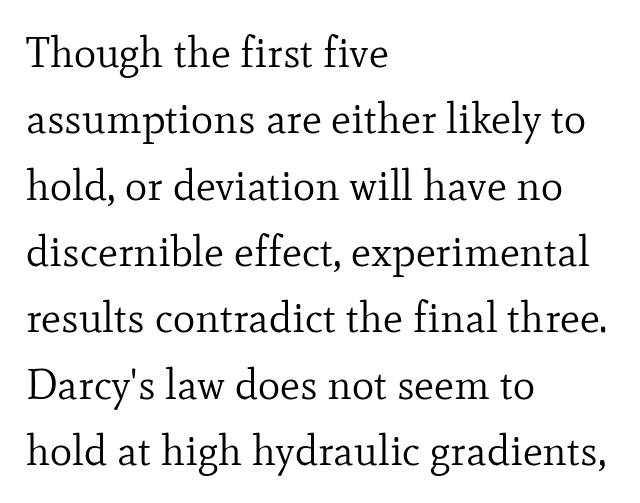
Q: Is the text bold? A: No.
Q: Is the text italic (slanted)? A: No, it is upright.
Q: Is the typeface a serif or a sans-serif typeface? A: Serif.
Q: Is the text underlined? A: No.
Q: How is the paragraph aligned? A: Left-aligned.
Q: Is the spacing between letters normal or unusually wide? A: Normal.
Q: Is the spacing between lines tight, normal or loose? A: Normal.
Q: Width (condensed, normal, or wide)? A: Normal.
Q: Stroke contrast? A: Low.
Q: x-height? A: Small.
Q: Monospaced? A: No.
